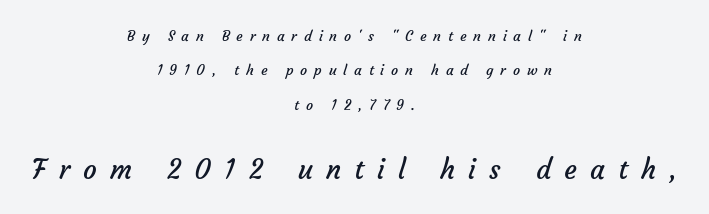
Q: Is the text bold? A: No.
Q: Is the text underlined? A: No.
Q: How is the paragraph aligned? A: Centered.
Q: Is the spacing between letters normal or unusually wide? A: Unusually wide.
Q: Is the spacing between lines tight, normal or loose? A: Loose.
Q: Which block of text is set in a larger size, the first (top) or the second (bottom)? A: The second (bottom) one.
